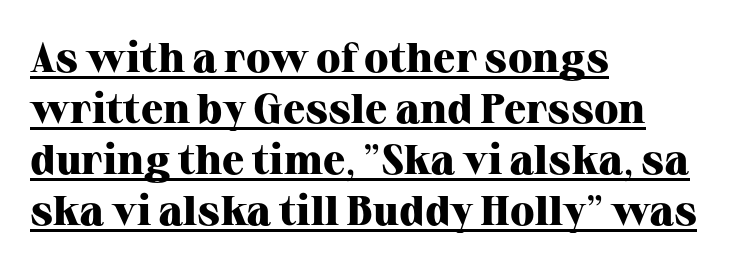
{"serif": "yes", "italic": "no", "bold": "yes", "weight": "heavy", "width": "normal", "stroke_contrast": "high", "x_height": "medium", "monospaced": "no", "underline": "yes", "align": "left", "line_spacing_ratio": 1.24, "letter_spacing": "normal", "letter_spacing_em": 0.0, "glyph_px": 41}
